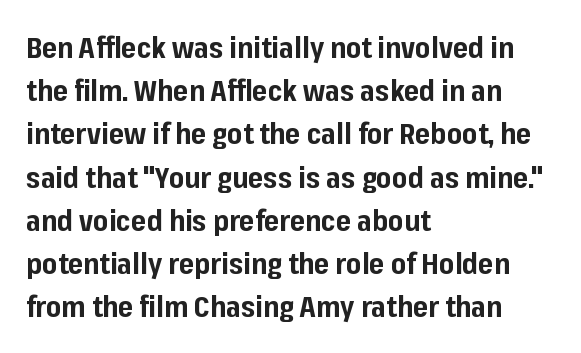
The image shows 29 px bold sans-serif type, upright; set left-aligned, normal line spacing (1.49x), normal letter spacing, not underlined; low stroke contrast and a medium x-height.
